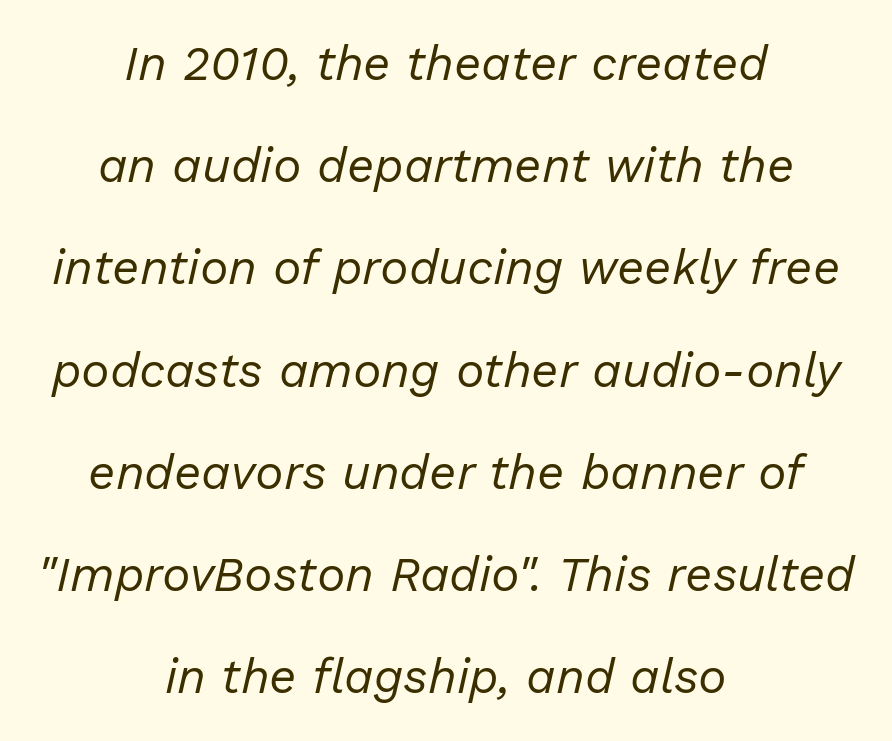
The passage shown is not underscored anywhere. Is the stroke heavy? The answer is a plain regular-or-lighter. You could call the tracking neutral — neither tight nor loose. These lines are rendered in a variable-pitch font. It's the slanting kind of type. Typeset on center — no edge is straight.
